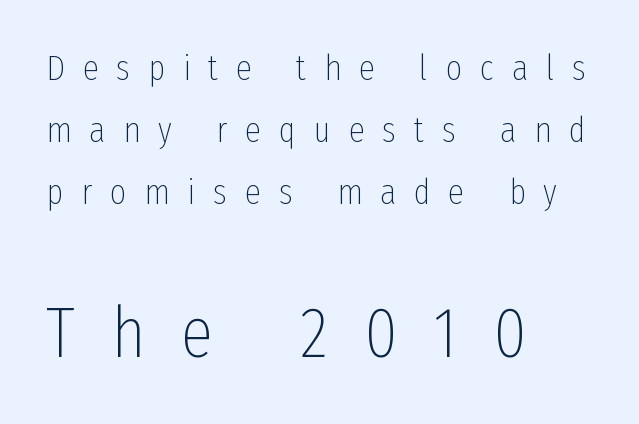
The image shows 72 px thin, condensed sans-serif type, upright; set left-aligned, line spacing 1.72x, unusually wide letter spacing (+0.5 em), not underlined; the second (bottom) block is 2.0x larger; low stroke contrast and a medium x-height.
